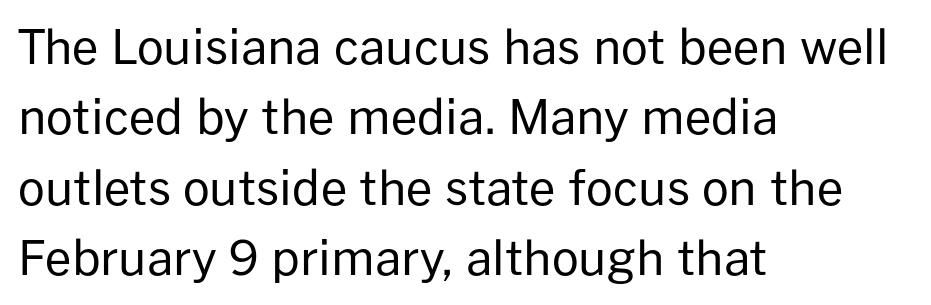
{"serif": "no", "italic": "no", "bold": "no", "weight": "regular", "width": "normal", "stroke_contrast": "low", "x_height": "medium", "monospaced": "no", "underline": "no", "align": "left", "line_spacing": "normal", "line_spacing_ratio": 1.5, "letter_spacing": "normal", "letter_spacing_em": 0.0, "glyph_px": 47}
